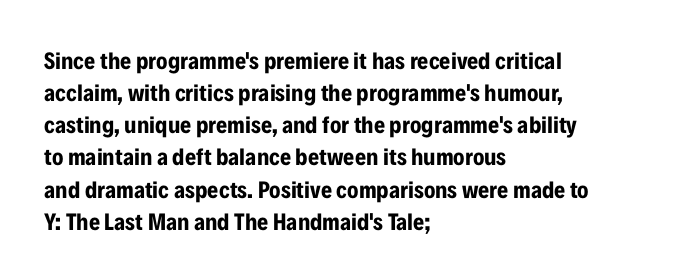
The image shows 24 px bold type, upright; set left-aligned, normal line spacing (1.34x), normal letter spacing, not underlined.
